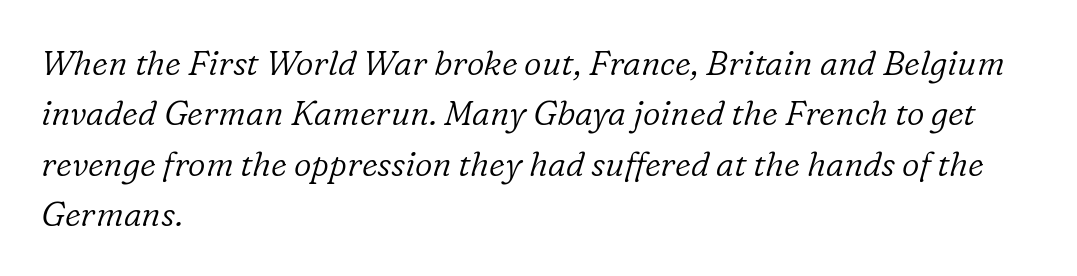
{"serif": "yes", "italic": "yes", "lean": "right", "slant_degrees": 16, "bold": "no", "weight": "light", "width": "normal", "stroke_contrast": "low", "x_height": "medium", "monospaced": "no", "underline": "no", "align": "left", "line_spacing": "normal", "line_spacing_ratio": 1.48, "letter_spacing": "normal", "letter_spacing_em": 0.0, "glyph_px": 34}
